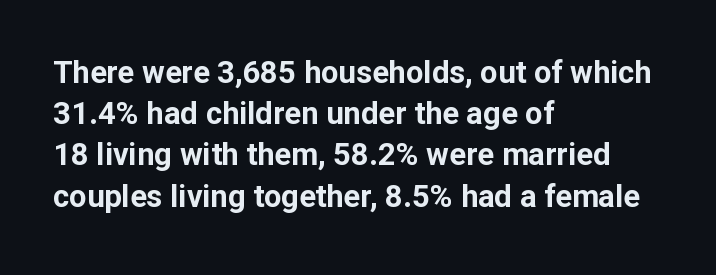
Q: Is the text bold? A: Yes.
Q: Is the text italic (slanted)? A: No, it is upright.
Q: Is the typeface a serif or a sans-serif typeface? A: Sans-serif.
Q: Is the text underlined? A: No.
Q: How is the paragraph aligned? A: Left-aligned.
Q: Is the spacing between letters normal or unusually wide? A: Normal.
Q: Is the spacing between lines tight, normal or loose? A: Normal.
Q: Width (condensed, normal, or wide)? A: Normal.
Q: Stroke contrast? A: Low.
Q: x-height? A: Medium.
Q: Monospaced? A: No.
